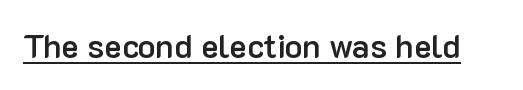
{"serif": "no", "italic": "no", "bold": "semi", "weight": "semibold", "width": "normal", "stroke_contrast": "low", "x_height": "medium", "monospaced": "no", "underline": "yes", "letter_spacing": "normal", "letter_spacing_em": 0.0, "glyph_px": 33}
